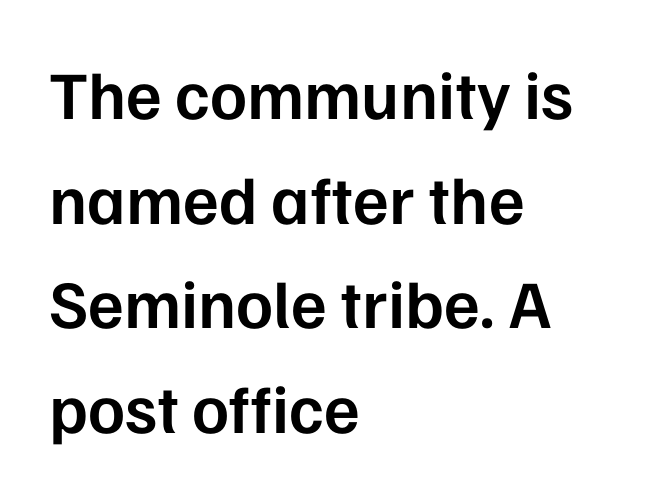
{"serif": "no", "italic": "no", "bold": "semi", "weight": "semibold", "width": "normal", "stroke_contrast": "low", "x_height": "medium", "monospaced": "no", "underline": "no", "align": "left", "line_spacing": "normal", "line_spacing_ratio": 1.54, "letter_spacing": "normal", "letter_spacing_em": 0.0, "glyph_px": 68}
